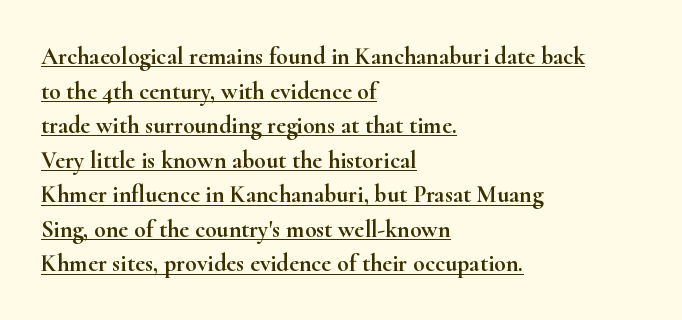
The image shows 24 px text type, upright; set left-aligned, normal line spacing (1.44x), normal letter spacing, underlined.
